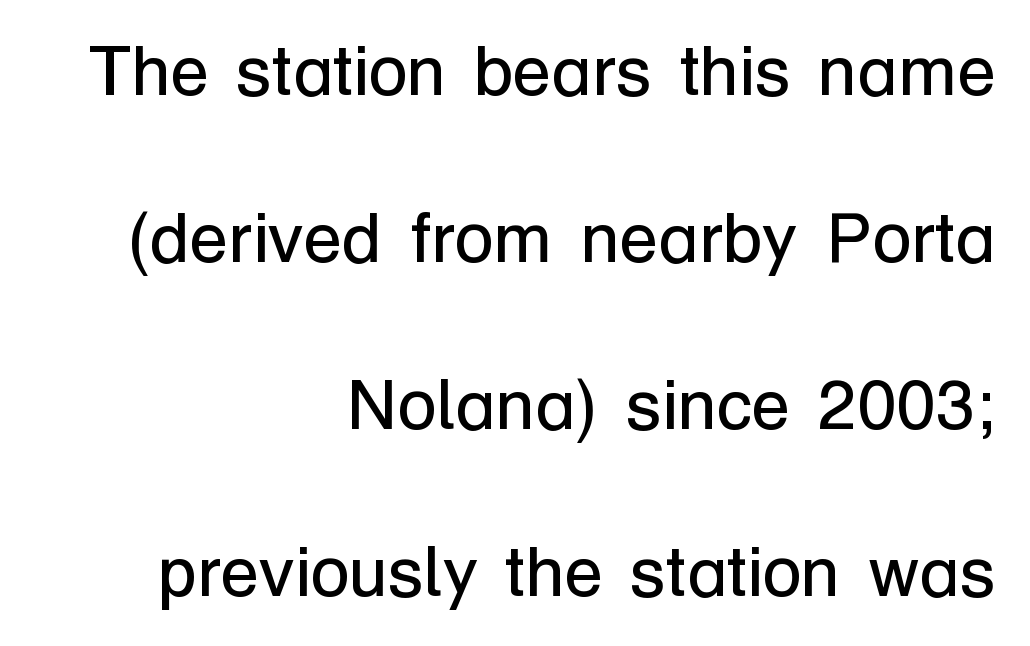
The image shows 71 px regular-weight sans-serif type, upright; set right-aligned, loose line spacing (2.35x), normal letter spacing, not underlined; low stroke contrast and a medium x-height.
